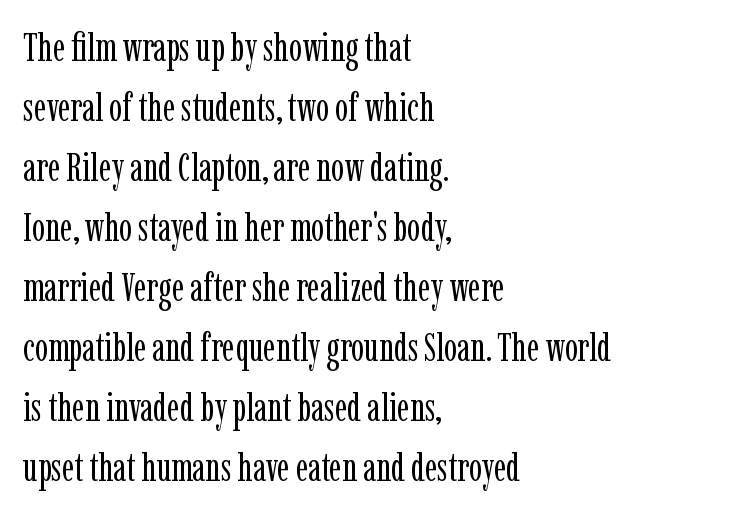
Q: Is the text bold? A: No.
Q: Is the text italic (slanted)? A: No, it is upright.
Q: Is the typeface a serif or a sans-serif typeface? A: Serif.
Q: Is the text underlined? A: No.
Q: How is the paragraph aligned? A: Left-aligned.
Q: Is the spacing between letters normal or unusually wide? A: Normal.
Q: Is the spacing between lines tight, normal or loose? A: Normal.
Q: Width (condensed, normal, or wide)? A: Condensed.
Q: Stroke contrast? A: Low.
Q: x-height? A: Medium.
Q: Monospaced? A: No.
